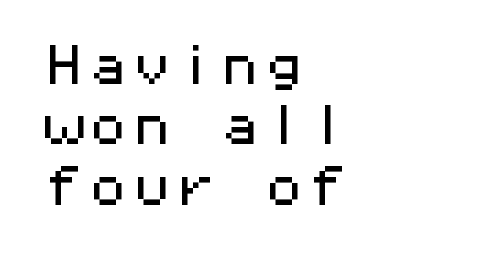
Q: Is the text italic (slanted)? A: No, it is upright.
Q: Is the typeface a serif or a sans-serif typeface? A: Sans-serif.
Q: Is the text underlined? A: No.
Q: How is the paragraph aligned? A: Left-aligned.
Q: Is the spacing between letters normal or unusually wide? A: Normal.
Q: Is the spacing between lines tight, normal or loose? A: Normal.
Q: Width (condensed, normal, or wide)? A: Wide.
Q: Stroke contrast? A: Medium.
Q: x-height? A: Medium.
Q: Monospaced? A: Yes.
